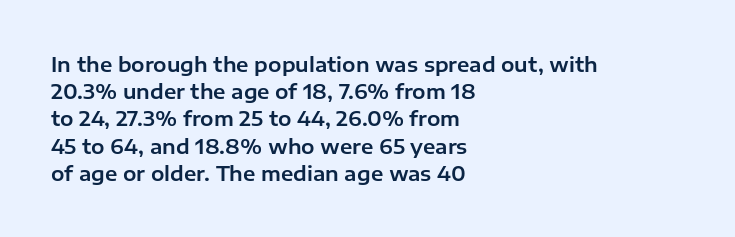
The image shows 20 px text type, upright; set left-aligned, normal line spacing (1.36x), normal letter spacing, not underlined.
